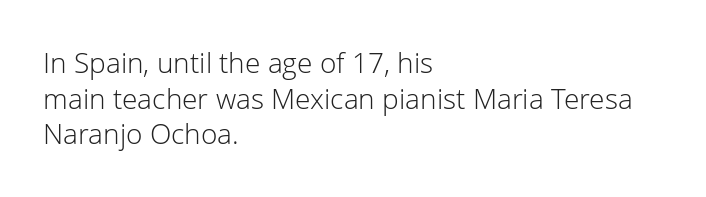
Q: Is the text bold? A: No.
Q: Is the text italic (slanted)? A: No, it is upright.
Q: Is the typeface a serif or a sans-serif typeface? A: Sans-serif.
Q: Is the text underlined? A: No.
Q: How is the paragraph aligned? A: Left-aligned.
Q: Is the spacing between letters normal or unusually wide? A: Normal.
Q: Is the spacing between lines tight, normal or loose? A: Normal.
Q: Width (condensed, normal, or wide)? A: Normal.
Q: Stroke contrast? A: Low.
Q: x-height? A: Medium.
Q: Monospaced? A: No.
